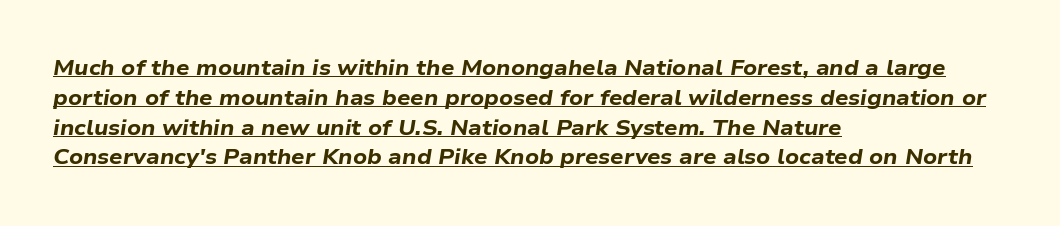
Slanted lettering throughout. Does the weight exceed regular? Yes, all the way to bold. The rag falls on the right side of this text block. Caption: standard tracking, unaltered. Underline: present.
